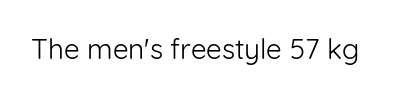
The image shows 28 px light sans-serif type, upright; set normal letter spacing, not underlined; low stroke contrast and a medium x-height.
